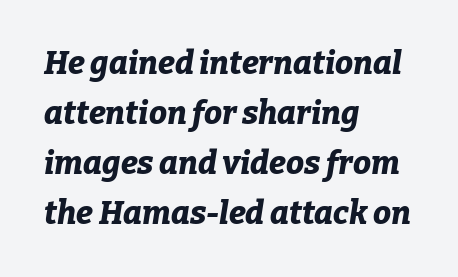
{"italic": "yes", "lean": "right", "slant_degrees": 9, "bold": "yes", "weight": "bold", "width": "normal", "stroke_contrast": "low", "x_height": "medium", "monospaced": "no", "underline": "no", "align": "left", "line_spacing": "normal", "line_spacing_ratio": 1.56, "letter_spacing": "normal", "letter_spacing_em": 0.0, "glyph_px": 32}
